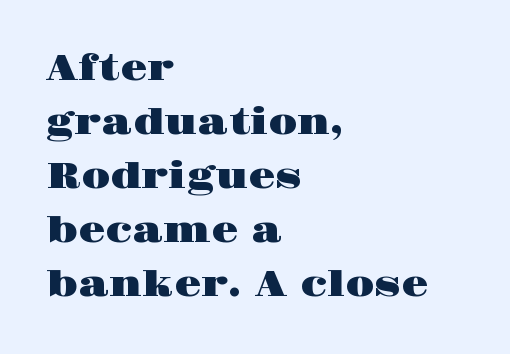
Caption: standard tracking, unaltered. Proportional: the letters do not fall into vertical columns. Each letter's strokes conclude with small projecting serifs. The font's upright variant was chosen for this text. All the whitespace from short lines collects on the right. How would I describe the line gaps? Plain and ordinary.
